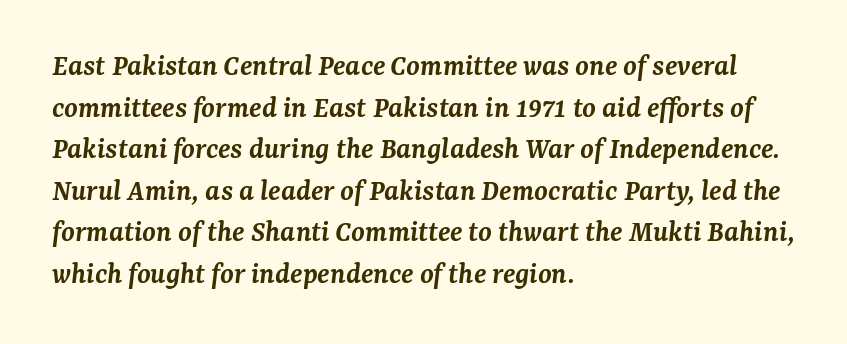
The letters are slanted; this is an italic face. Unlike a clean sans, this face finishes its strokes with serifs. Short and long lines alike share a common starting point at left. Each word holds together tightly as a unit, with standard inter-letter gaps. Every letter is mildly thick-stroked: semibold rather than bold.
